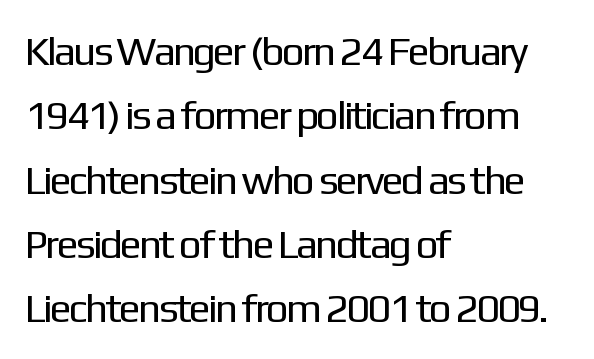
Q: Is the text bold? A: No.
Q: Is the text italic (slanted)? A: No, it is upright.
Q: Is the typeface a serif or a sans-serif typeface? A: Sans-serif.
Q: Is the text underlined? A: No.
Q: How is the paragraph aligned? A: Left-aligned.
Q: Is the spacing between letters normal or unusually wide? A: Normal.
Q: Is the spacing between lines tight, normal or loose? A: Normal.
Q: Width (condensed, normal, or wide)? A: Normal.
Q: Stroke contrast? A: Low.
Q: x-height? A: Medium.
Q: Monospaced? A: No.
